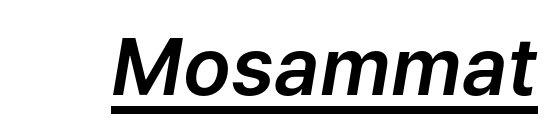
Underlining? Definitely there. These lines were composed using italics. Each letter keeps its own natural width here, so spacing adapts to shape. You could call the tracking neutral — neither tight nor loose.
